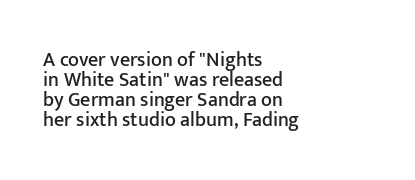
Q: Is the text italic (slanted)? A: No, it is upright.
Q: Is the text underlined? A: No.
Q: How is the paragraph aligned? A: Left-aligned.
Q: Is the spacing between letters normal or unusually wide? A: Normal.
Q: Is the spacing between lines tight, normal or loose? A: Tight.
